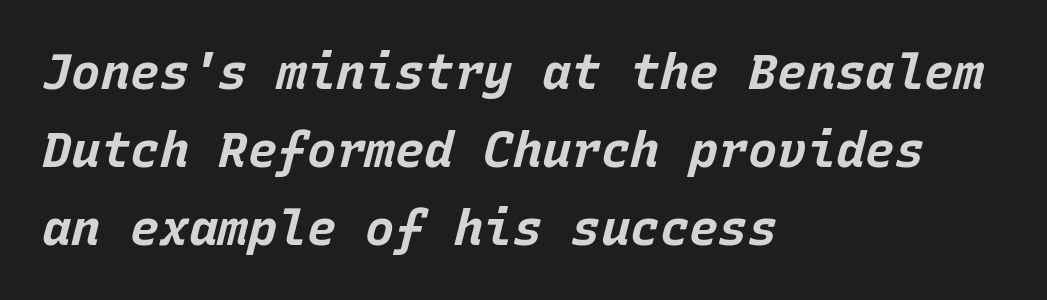
The image shows 49 px bold type, italic (leaning right), monospaced; set left-aligned, normal line spacing (1.59x), normal letter spacing, not underlined; low stroke contrast and a large x-height.
